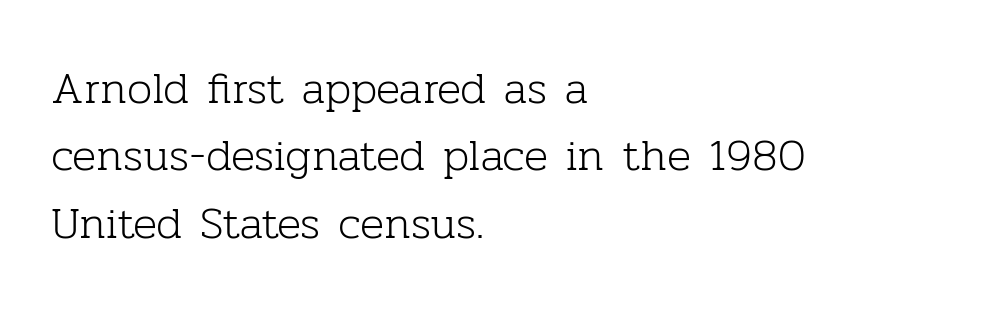
Each word holds together tightly as a unit, with standard inter-letter gaps. Spacing verdict: proportional, widths tailored to each character. The weight tops out at a normal text grade. Horizontal alignment here is leftward, the default for most running prose.
